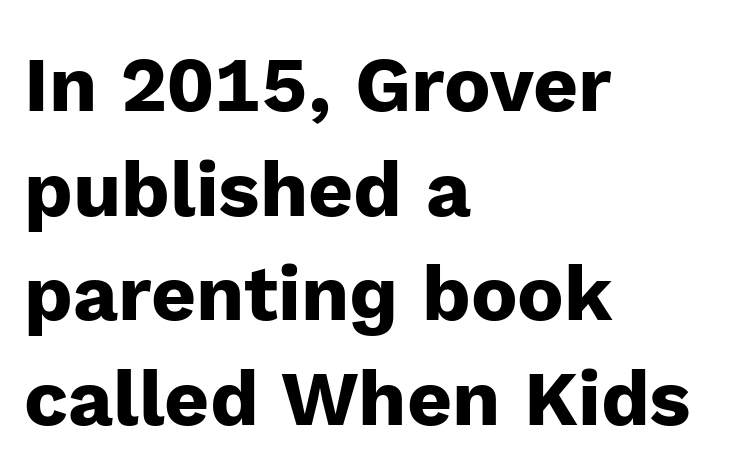
The image shows 78 px heavy sans-serif type, upright; set left-aligned, normal line spacing (1.34x), normal letter spacing, not underlined; low stroke contrast and a medium x-height.
